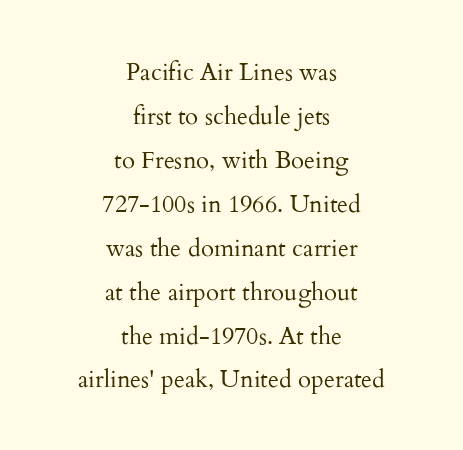
{"italic": "no", "bold": "no", "underline": "no", "align": "center", "line_spacing_ratio": 1.83, "letter_spacing": "normal", "letter_spacing_em": 0.0, "glyph_px": 24}
